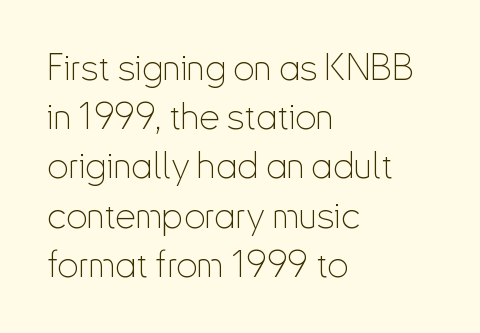
The image shows 37 px thin, condensed sans-serif type, upright; set left-aligned, normal line spacing (1.33x), normal letter spacing, not underlined; low stroke contrast and a small x-height.
